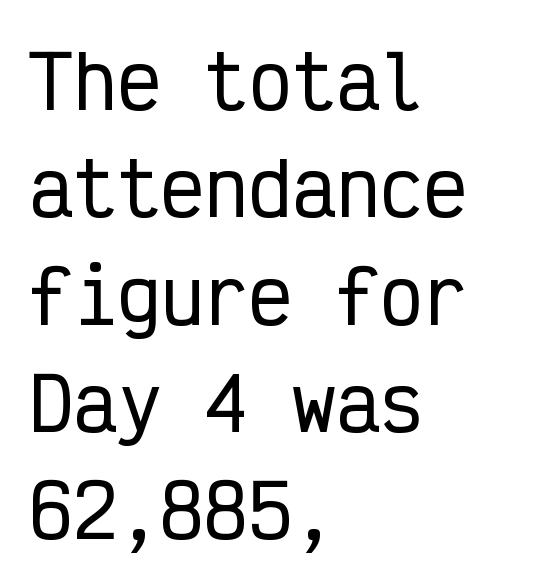
The font family rendered here belongs to the sans-serif group. The space directly below the letters is spotless. Evenly set lines give the paragraph a standard silhouette. Think of a typewriter: that constant character pitch is what you see here. The letters stand straight up with perfectly vertical stems.
